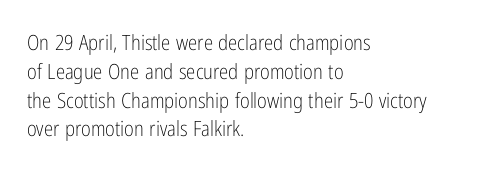
Q: Is the text bold? A: No.
Q: Is the text italic (slanted)? A: No, it is upright.
Q: Is the text underlined? A: No.
Q: How is the paragraph aligned? A: Left-aligned.
Q: Is the spacing between letters normal or unusually wide? A: Normal.
Q: Is the spacing between lines tight, normal or loose? A: Normal.
